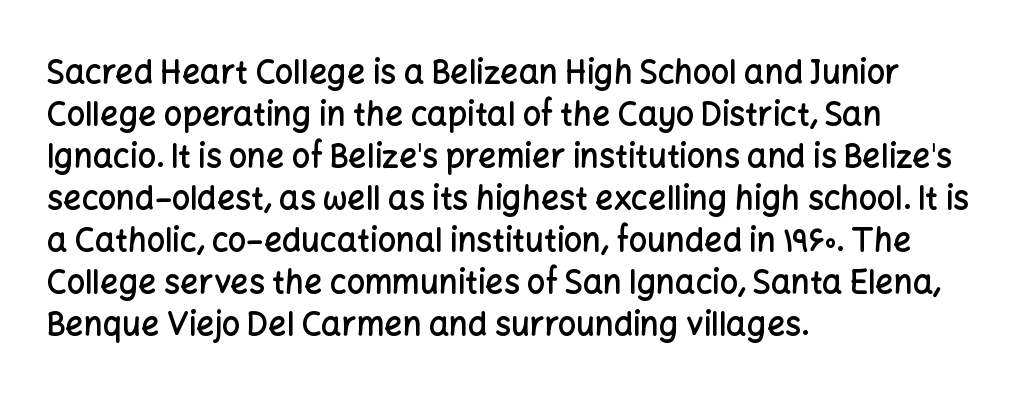
The image shows 32 px semibold sans-serif type, upright; set left-aligned, normal line spacing (1.31x), normal letter spacing, not underlined; low stroke contrast and a medium x-height.
